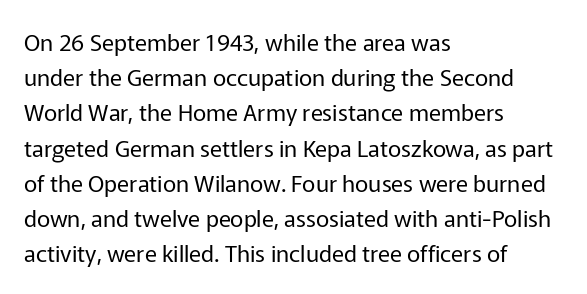
{"italic": "no", "bold": "no", "underline": "no", "align": "left", "line_spacing": "normal", "line_spacing_ratio": 1.53, "letter_spacing": "normal", "letter_spacing_em": 0.0, "glyph_px": 23}
